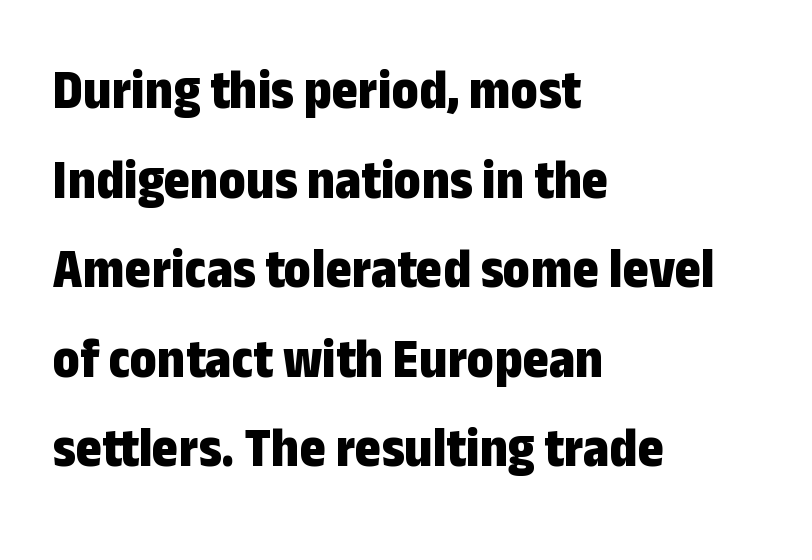
The image shows 56 px bold, condensed sans-serif type, upright; set left-aligned, normal line spacing (1.6x), normal letter spacing, not underlined; low stroke contrast and a medium x-height.
